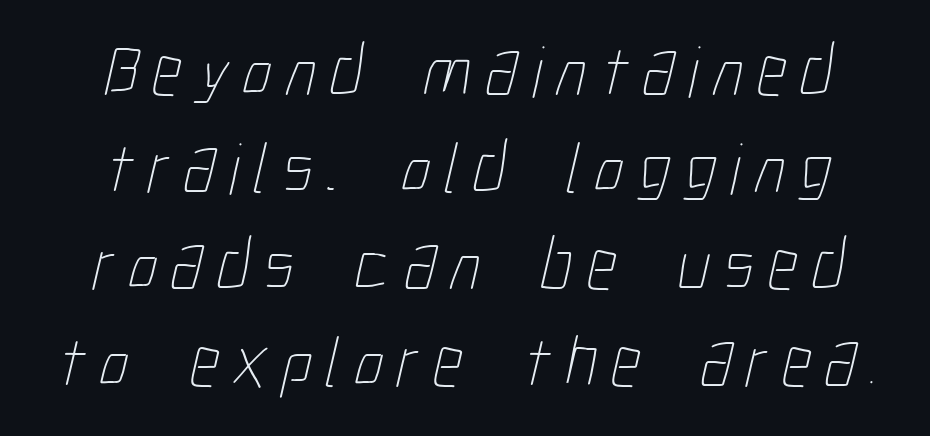
Horizontal bands of white between lines are of average thickness. The paragraph shown floats in the horizontal middle. This sample has the flowing, uneven cadence of proportional lettering. The letters look calm and open, with moderate or lighter stems. Unmarked baselines from the first word to the last.
